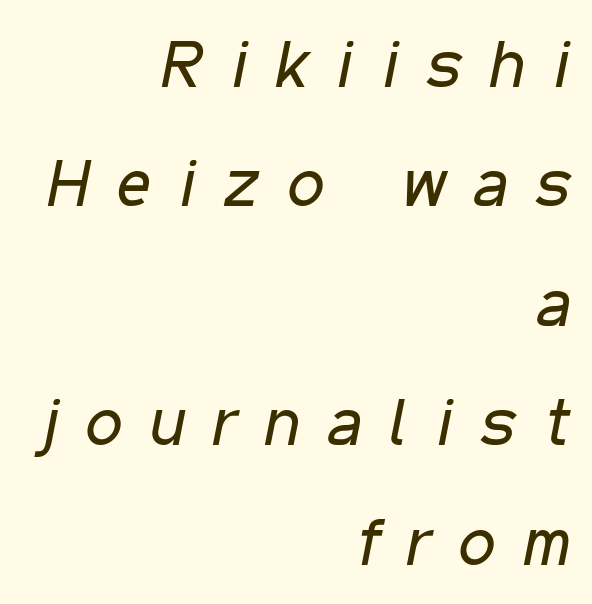
Proportional: the letters do not fall into vertical columns. The string is rendered with underlining switched off. Notice how the passage keeps a crisp vertical edge on the right only. Rendered with sloped, italic letterforms. This sample uses expanded letter spacing, leaving extra air between glyphs.
